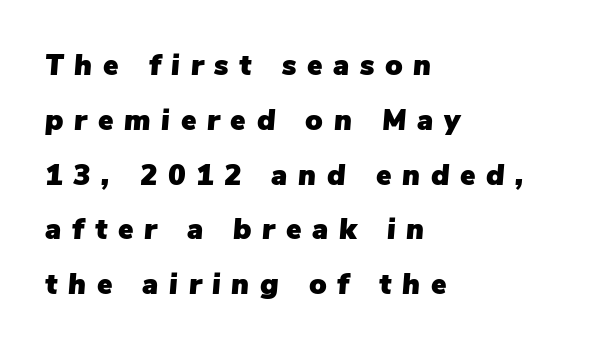
Emphasis-style slanted type is in use. Tracking here is generous; glyphs stand well apart from one another. A student would call this left alignment; a typographer would say flush left, rag right. Think of a printed novel: that variable character pitch is what you see here. Bare-footed words on every line.
